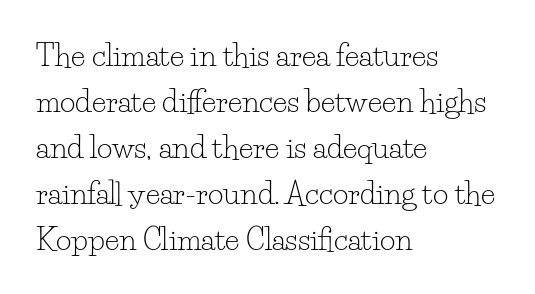
Q: Is the text bold? A: No.
Q: Is the text italic (slanted)? A: No, it is upright.
Q: Is the typeface a serif or a sans-serif typeface? A: Serif.
Q: Is the text underlined? A: No.
Q: How is the paragraph aligned? A: Left-aligned.
Q: Is the spacing between letters normal or unusually wide? A: Normal.
Q: Is the spacing between lines tight, normal or loose? A: Normal.
Q: Width (condensed, normal, or wide)? A: Normal.
Q: Stroke contrast? A: Low.
Q: x-height? A: Small.
Q: Monospaced? A: No.
